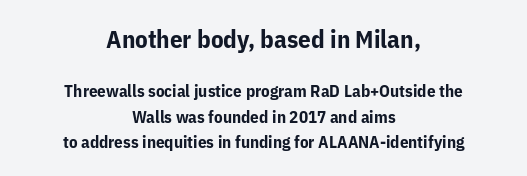
Reading top to bottom, the characters get smaller at the block break. On the weight axis this lands at bold, roughly 700. The lines in this sample share a center point and differ in where they start and stop. Descenders are the only things crossing below the line. The line texture is even and compact thanks to regular tracking.
